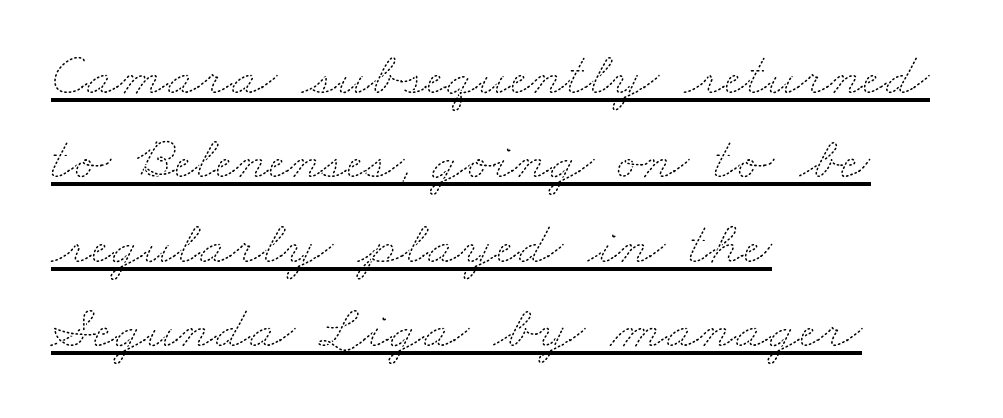
{"bold": "no", "weight": "thin", "width": "wide", "stroke_contrast": "medium", "x_height": "small", "monospaced": "no", "underline": "yes", "align": "left", "line_spacing": "normal", "line_spacing_ratio": 1.36, "letter_spacing": "normal", "letter_spacing_em": 0.0, "glyph_px": 62}
